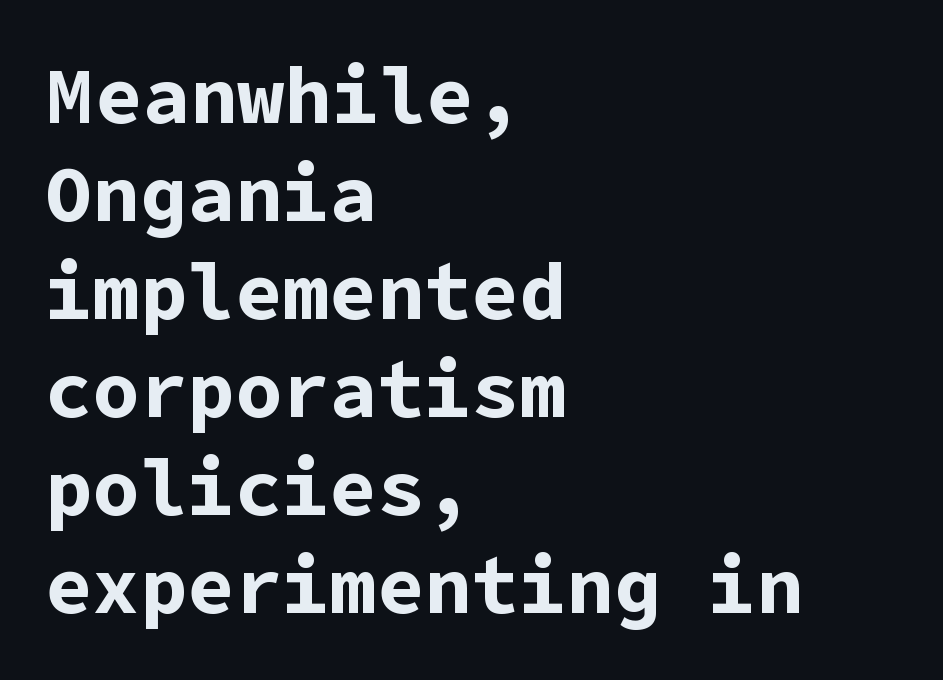
Q: Is the text bold? A: Yes.
Q: Is the text italic (slanted)? A: No, it is upright.
Q: Is the typeface a serif or a sans-serif typeface? A: Sans-serif.
Q: Is the text underlined? A: No.
Q: How is the paragraph aligned? A: Left-aligned.
Q: Is the spacing between letters normal or unusually wide? A: Normal.
Q: Width (condensed, normal, or wide)? A: Normal.
Q: Stroke contrast? A: Low.
Q: x-height? A: Medium.
